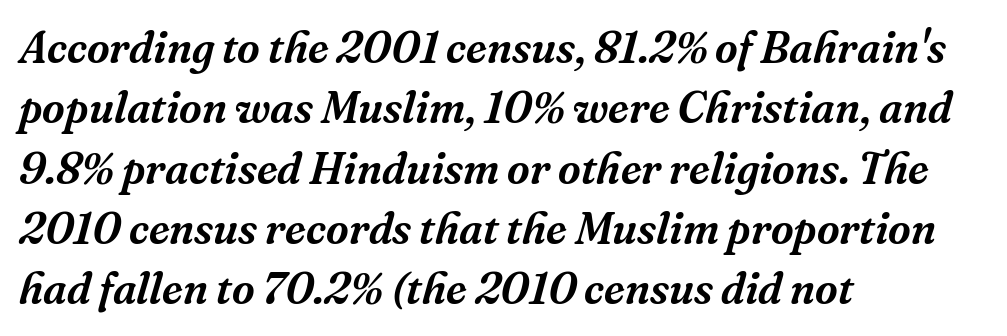
Q: Is the text italic (slanted)? A: Yes, it leans right by about 16 degrees.
Q: Is the typeface a serif or a sans-serif typeface? A: Serif.
Q: Is the text underlined? A: No.
Q: How is the paragraph aligned? A: Left-aligned.
Q: Is the spacing between letters normal or unusually wide? A: Normal.
Q: Is the spacing between lines tight, normal or loose? A: Normal.
Q: Width (condensed, normal, or wide)? A: Normal.
Q: Stroke contrast? A: Medium.
Q: x-height? A: Medium.
Q: Monospaced? A: No.
